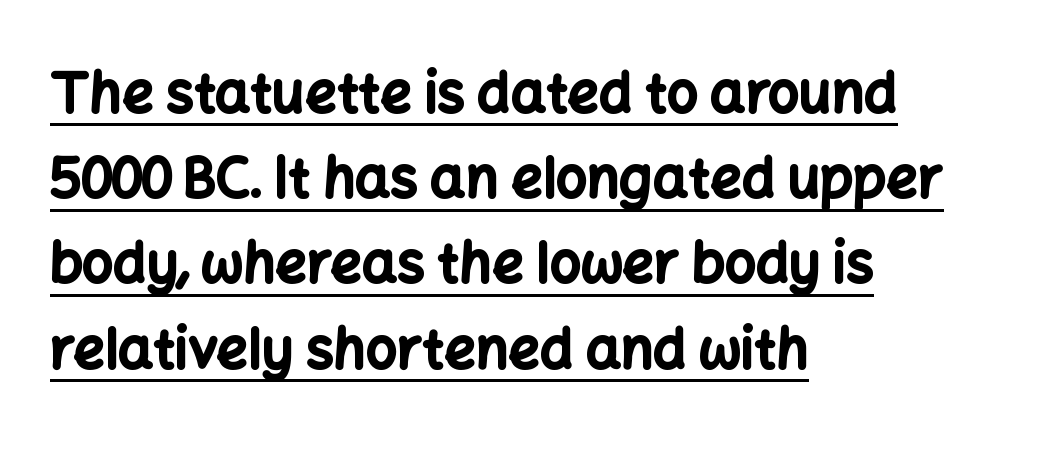
Q: Is the text bold? A: Yes.
Q: Is the text italic (slanted)? A: No, it is upright.
Q: Is the typeface a serif or a sans-serif typeface? A: Sans-serif.
Q: Is the text underlined? A: Yes.
Q: How is the paragraph aligned? A: Left-aligned.
Q: Is the spacing between letters normal or unusually wide? A: Normal.
Q: Is the spacing between lines tight, normal or loose? A: Normal.
Q: Width (condensed, normal, or wide)? A: Normal.
Q: Stroke contrast? A: Low.
Q: x-height? A: Medium.
Q: Monospaced? A: No.
